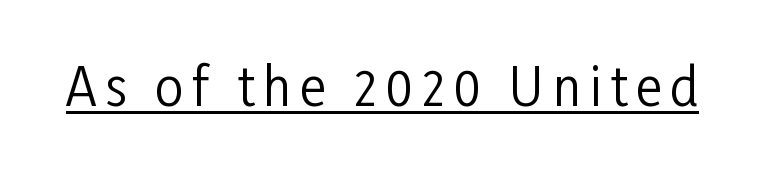
The image shows 51 px regular-weight, condensed sans-serif type, upright; set underlined; low stroke contrast and a medium x-height.
